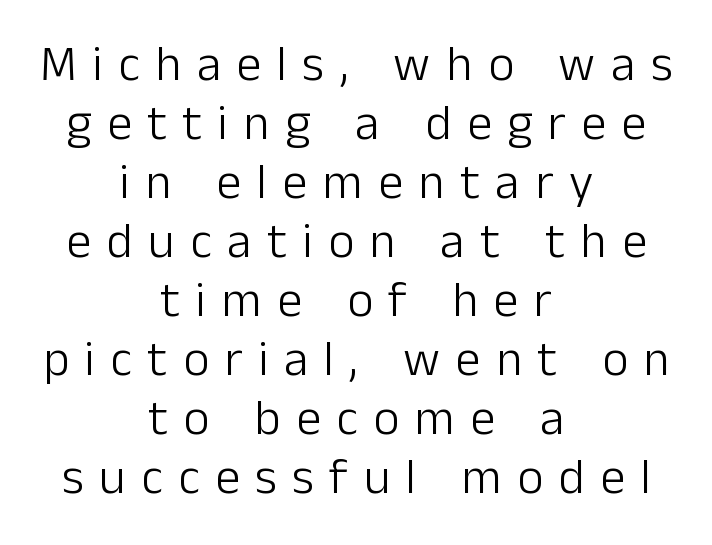
Q: Is the text bold? A: No.
Q: Is the text italic (slanted)? A: No, it is upright.
Q: Is the typeface a serif or a sans-serif typeface? A: Sans-serif.
Q: Is the text underlined? A: No.
Q: How is the paragraph aligned? A: Centered.
Q: Is the spacing between letters normal or unusually wide? A: Unusually wide.
Q: Width (condensed, normal, or wide)? A: Normal.
Q: Stroke contrast? A: Low.
Q: x-height? A: Medium.
Q: Monospaced? A: No.
